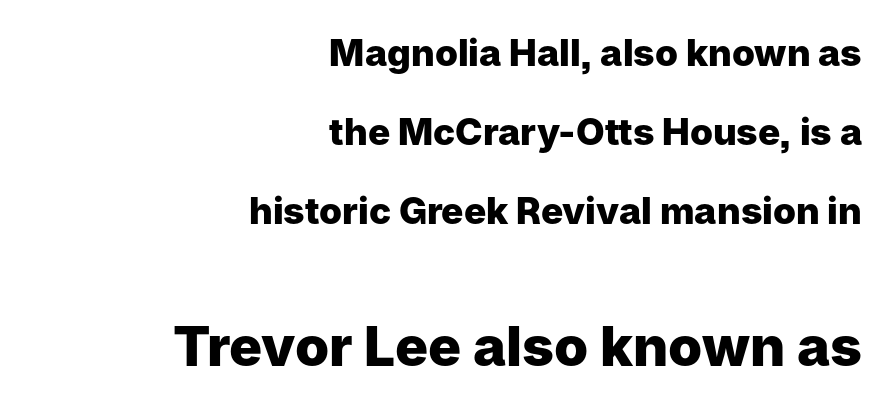
Rows of type keep a wide berth in the vertical direction. Caption: upper text group reduced, lower text group enlarged. Letters rest on an invisible, unmarked baseline. The rendering uses natural spacing where letterforms have individual widths.
